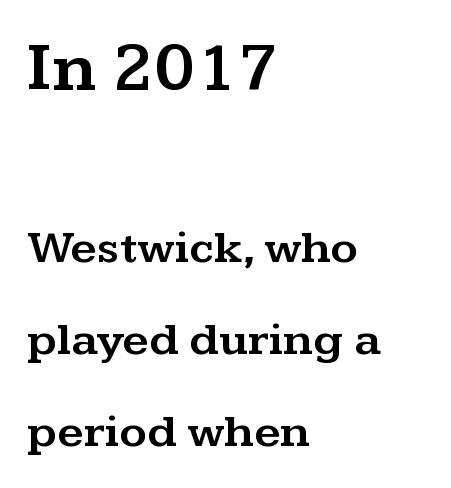
Check under the words: just untouched page. Observe the serifs anchoring each vertical stroke in this sample. Is the letter spacing exaggerated? No — it looks like the ordinary default. Every stem runs plumb, perpendicular to the baseline.
